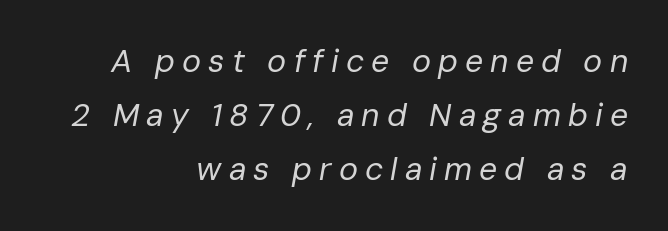
{"italic": "yes", "lean": "right", "slant_degrees": 10, "bold": "no", "weight": "regular", "width": "normal", "stroke_contrast": "low", "x_height": "medium", "monospaced": "no", "underline": "no", "align": "right", "line_spacing": "normal", "line_spacing_ratio": 1.69, "letter_spacing": "wide", "letter_spacing_em": 0.22, "glyph_px": 32}
